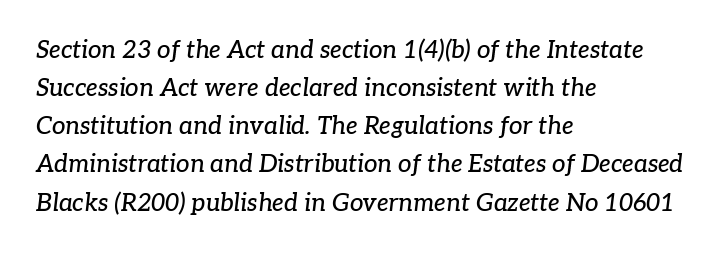
{"italic": "yes", "lean": "right", "slant_degrees": 7, "underline": "no", "align": "left", "line_spacing": "normal", "line_spacing_ratio": 1.59, "letter_spacing": "normal", "letter_spacing_em": 0.0, "glyph_px": 24}
